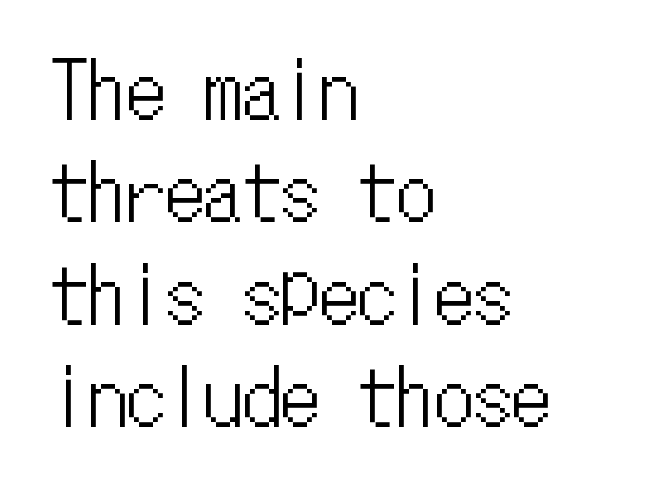
{"italic": "no", "width": "condensed", "stroke_contrast": "low", "x_height": "medium", "monospaced": "yes", "underline": "no", "align": "left", "line_spacing": "normal", "line_spacing_ratio": 1.33, "letter_spacing": "normal", "letter_spacing_em": 0.0, "glyph_px": 77}
